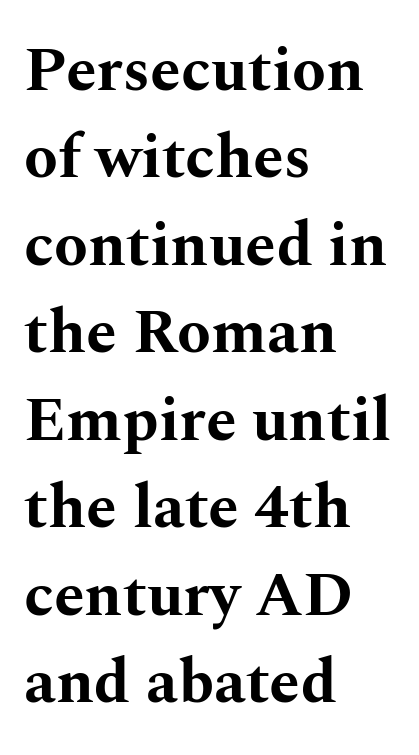
Q: Is the text bold? A: Yes.
Q: Is the text italic (slanted)? A: No, it is upright.
Q: Is the typeface a serif or a sans-serif typeface? A: Serif.
Q: Is the text underlined? A: No.
Q: How is the paragraph aligned? A: Left-aligned.
Q: Is the spacing between letters normal or unusually wide? A: Normal.
Q: Is the spacing between lines tight, normal or loose? A: Normal.
Q: Width (condensed, normal, or wide)? A: Wide.
Q: Stroke contrast? A: Medium.
Q: x-height? A: Medium.
Q: Monospaced? A: No.
